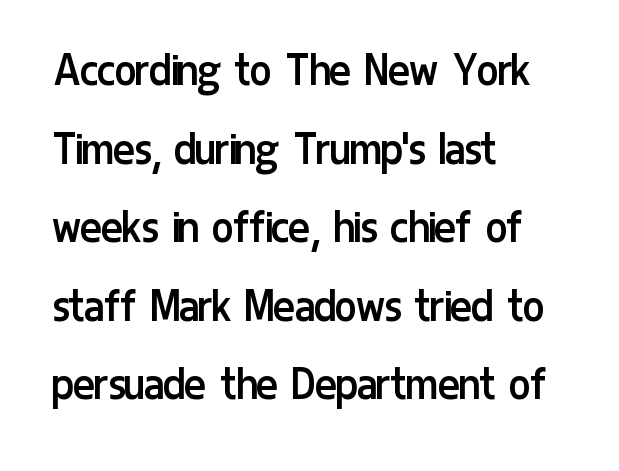
The image shows 51 px regular-weight, condensed sans-serif type, upright; set left-aligned, normal line spacing (1.54x), normal letter spacing, not underlined; low stroke contrast and a medium x-height.
